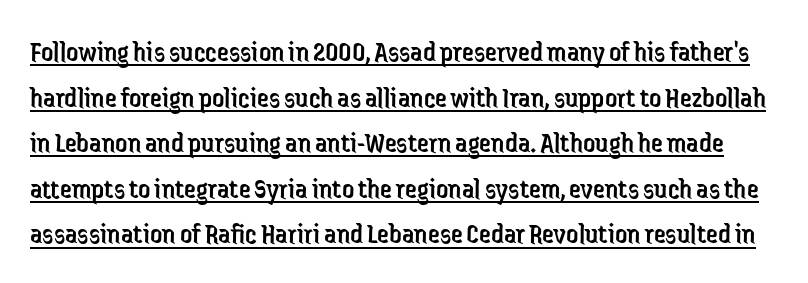
{"serif": "no", "italic": "no", "bold": "no", "weight": "regular", "width": "condensed", "stroke_contrast": "low", "x_height": "medium", "monospaced": "no", "underline": "yes", "line_spacing": "normal", "line_spacing_ratio": 1.52, "letter_spacing": "normal", "letter_spacing_em": 0.0, "glyph_px": 30}
